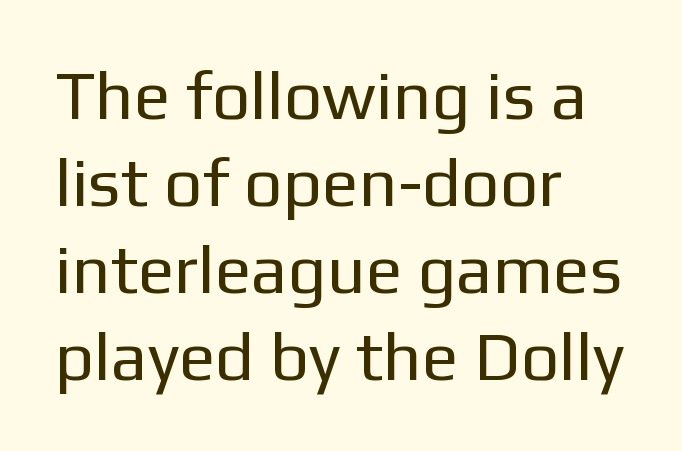
{"serif": "no", "italic": "no", "bold": "no", "weight": "regular", "width": "normal", "stroke_contrast": "low", "x_height": "medium", "monospaced": "no", "underline": "no", "align": "left", "line_spacing": "normal", "line_spacing_ratio": 1.28, "letter_spacing": "normal", "letter_spacing_em": 0.0, "glyph_px": 68}
